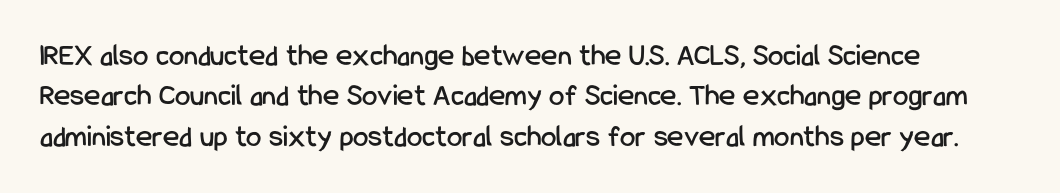
Has an underline been added? It has not. Each word holds together tightly as a unit, with standard inter-letter gaps. Baseline-to-baseline distance is the conventional proportion of letter height. Each letter's strokes conclude bluntly, with no projecting serifs. Do the characters align in a grid? No, the font is proportional. Every stem runs plumb, perpendicular to the baseline.
